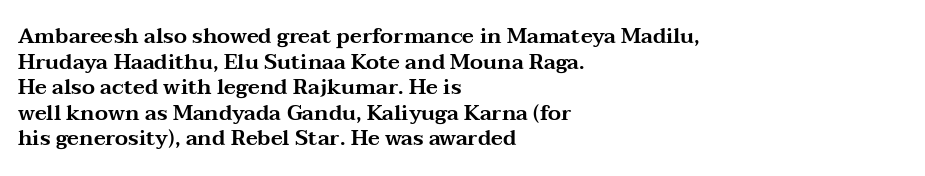
Line beginnings align vertically; line endings do not. Posture: vertical. A typesetter would call this zero additional tracking. The baseline area is clear.
